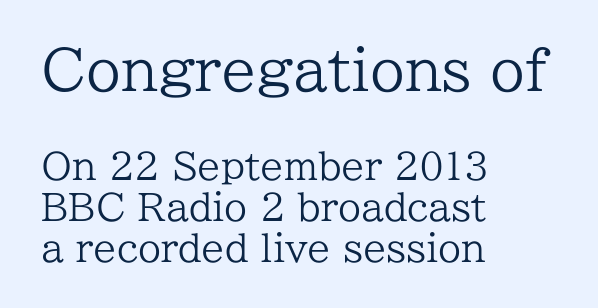
A serif font was chosen for this passage. You could not count columns in this text — the font is proportionally spaced. Each row of text sits above clean, open space. It's the straight-up-and-down kind of type.
